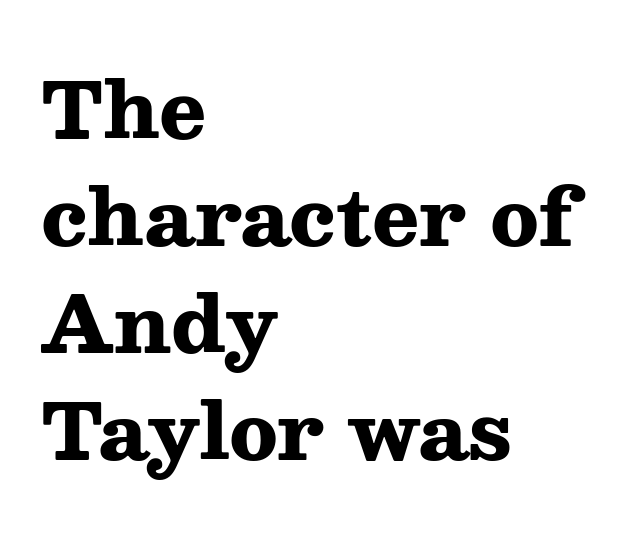
Q: Is the text bold? A: Yes.
Q: Is the text italic (slanted)? A: No, it is upright.
Q: Is the typeface a serif or a sans-serif typeface? A: Serif.
Q: Is the text underlined? A: No.
Q: How is the paragraph aligned? A: Left-aligned.
Q: Is the spacing between letters normal or unusually wide? A: Normal.
Q: Is the spacing between lines tight, normal or loose? A: Normal.
Q: Width (condensed, normal, or wide)? A: Wide.
Q: Stroke contrast? A: Medium.
Q: x-height? A: Medium.
Q: Monospaced? A: No.
